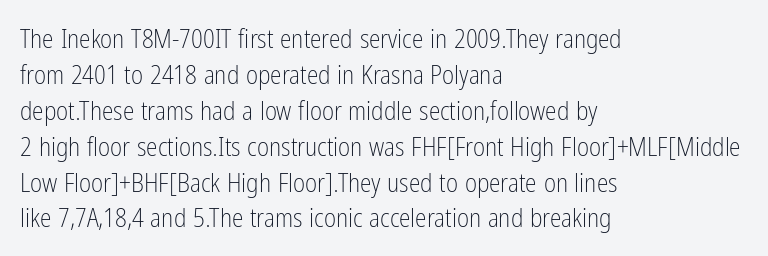
The image shows 26 px text type, upright; set left-aligned, normal line spacing (1.38x), normal letter spacing, not underlined.
